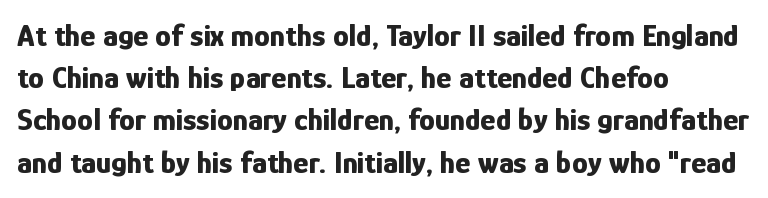
{"serif": "no", "italic": "no", "bold": "yes", "weight": "bold", "width": "condensed", "stroke_contrast": "low", "x_height": "medium", "monospaced": "no", "underline": "no", "align": "left", "line_spacing": "normal", "line_spacing_ratio": 1.32, "letter_spacing": "normal", "letter_spacing_em": 0.0, "glyph_px": 32}
